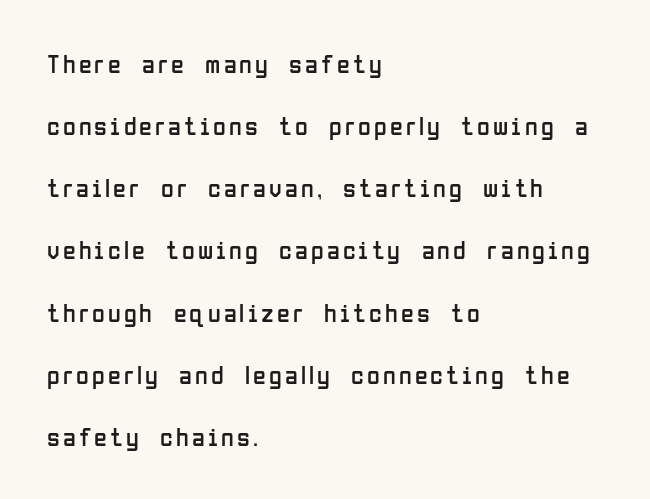
Q: Is the text bold? A: No.
Q: Is the text italic (slanted)? A: No, it is upright.
Q: Is the text underlined? A: No.
Q: How is the paragraph aligned? A: Left-aligned.
Q: Is the spacing between lines tight, normal or loose? A: Loose.
